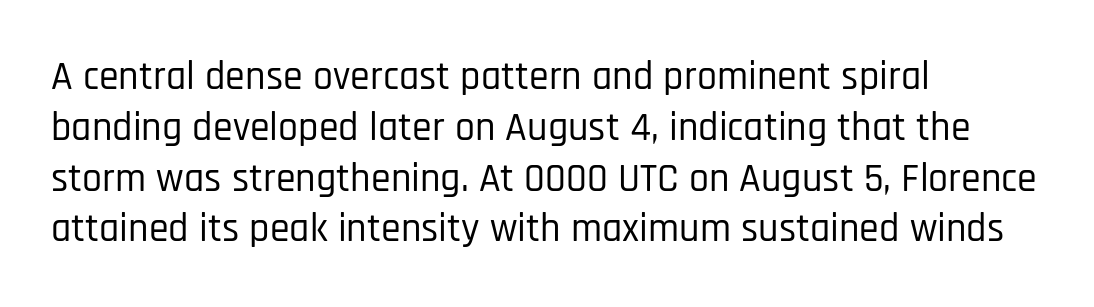
{"serif": "no", "italic": "no", "width": "condensed", "stroke_contrast": "low", "x_height": "large", "monospaced": "no", "underline": "no", "align": "left", "line_spacing": "normal", "line_spacing_ratio": 1.27, "letter_spacing": "normal", "letter_spacing_em": 0.0, "glyph_px": 40}
